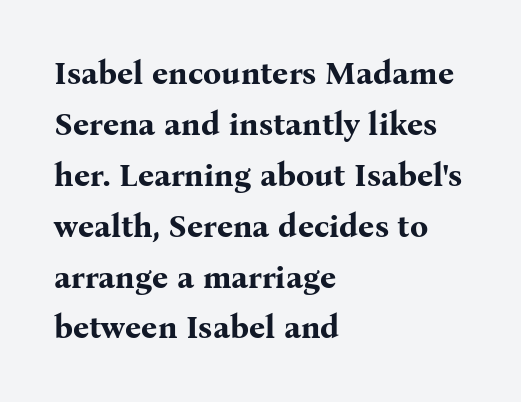
These lines stack with their left ends in a neat column. Descender tails drop into unmarked territory. Honestly, the row spacing looks completely unremarkable. The type is set solid horizontally, with unmodified tracking. How heavy is the stroke? Heavy — this is a bold. Ascenders rise straight up at ninety degrees.
